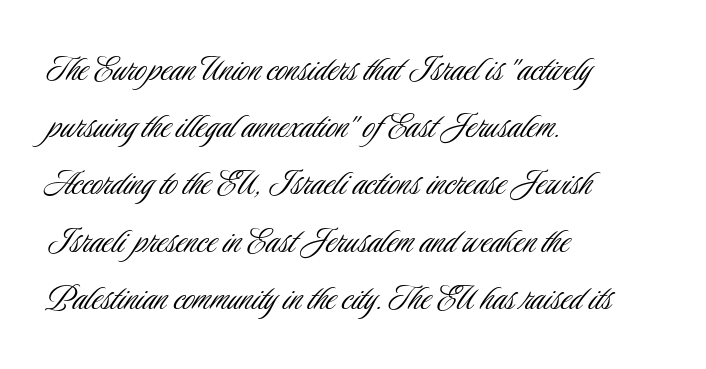
{"serif": "no", "bold": "no", "weight": "light", "width": "condensed", "stroke_contrast": "low", "x_height": "small", "monospaced": "no", "underline": "no", "align": "left", "line_spacing": "normal", "line_spacing_ratio": 1.43, "letter_spacing": "normal", "letter_spacing_em": 0.0, "glyph_px": 40}
